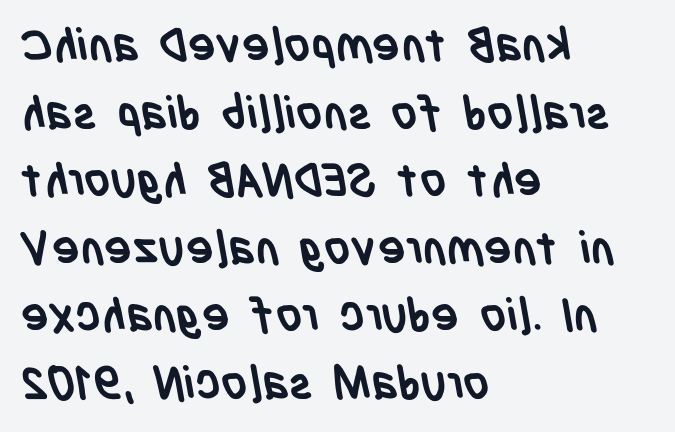
{"serif": "no", "bold": "yes", "weight": "semibold", "width": "condensed", "stroke_contrast": "low", "x_height": "large", "monospaced": "no", "underline": "no", "align": "left", "line_spacing": "normal", "line_spacing_ratio": 1.47, "letter_spacing": "normal", "letter_spacing_em": 0.0, "glyph_px": 46}
